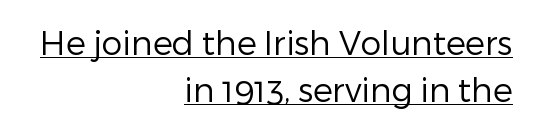
Students, observe: this is what conventionally led text looks like. Each letter keeps its own natural width here, so spacing adapts to shape. Letters have the restrained weight of plain body copy at most. The lines in this sample share a right terminus and differ only in where they begin. Check the space under the baseline: a stroke is drawn there.
